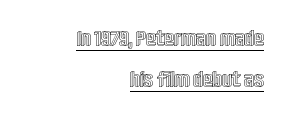
Q: Is the text italic (slanted)? A: No, it is upright.
Q: Is the text underlined? A: Yes.
Q: How is the paragraph aligned? A: Right-aligned.
Q: Is the spacing between letters normal or unusually wide? A: Normal.
